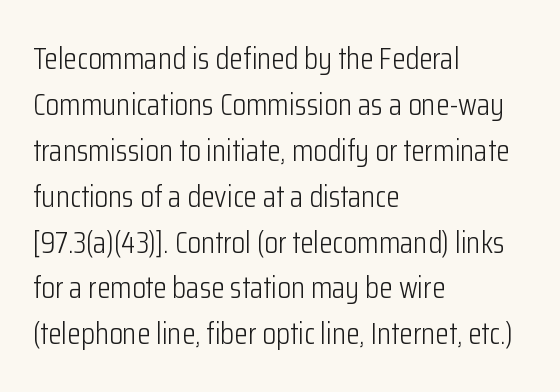
Q: Is the text bold? A: No.
Q: Is the text italic (slanted)? A: No, it is upright.
Q: Is the typeface a serif or a sans-serif typeface? A: Sans-serif.
Q: Is the text underlined? A: No.
Q: How is the paragraph aligned? A: Left-aligned.
Q: Is the spacing between letters normal or unusually wide? A: Normal.
Q: Is the spacing between lines tight, normal or loose? A: Normal.
Q: Width (condensed, normal, or wide)? A: Condensed.
Q: Stroke contrast? A: Low.
Q: x-height? A: Medium.
Q: Monospaced? A: No.
